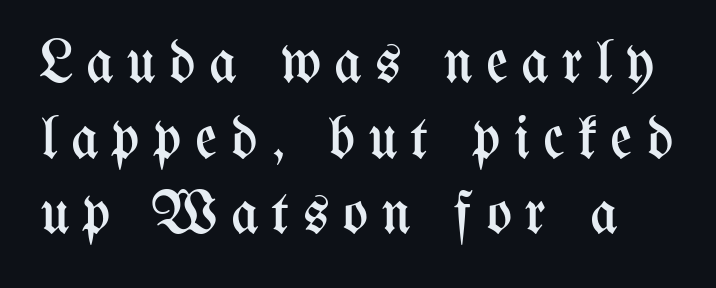
Q: Is the text bold? A: No.
Q: Is the text italic (slanted)? A: No, it is upright.
Q: Is the text underlined? A: No.
Q: Is the spacing between letters normal or unusually wide? A: Unusually wide.
Q: Is the spacing between lines tight, normal or loose? A: Normal.
Q: Width (condensed, normal, or wide)? A: Condensed.
Q: Stroke contrast? A: Medium.
Q: x-height? A: Medium.
Q: Monospaced? A: No.
